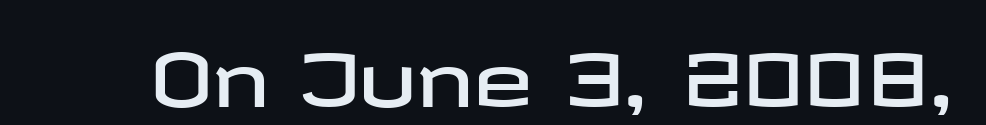
{"serif": "no", "italic": "no", "width": "wide", "stroke_contrast": "low", "x_height": "medium", "underline": "no", "letter_spacing": "normal", "letter_spacing_em": 0.0, "glyph_px": 72}
